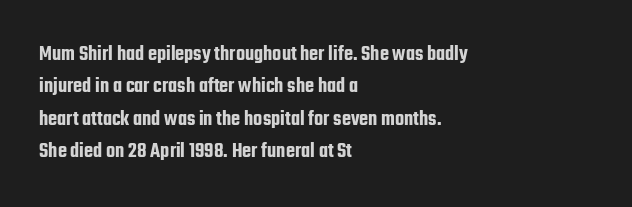
{"italic": "no", "underline": "no", "align": "left", "line_spacing": "normal", "line_spacing_ratio": 1.54, "letter_spacing": "normal", "letter_spacing_em": 0.0, "glyph_px": 21}
